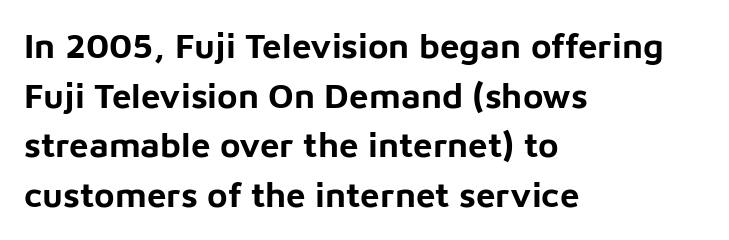
{"serif": "no", "italic": "no", "bold": "yes", "weight": "bold", "width": "normal", "stroke_contrast": "low", "x_height": "medium", "monospaced": "no", "underline": "no", "align": "left", "line_spacing": "normal", "line_spacing_ratio": 1.42, "letter_spacing": "normal", "letter_spacing_em": 0.0, "glyph_px": 35}
